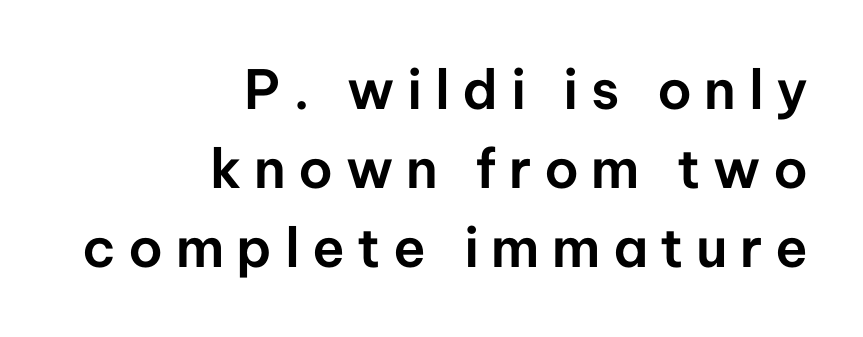
Q: Is the text italic (slanted)? A: No, it is upright.
Q: Is the typeface a serif or a sans-serif typeface? A: Sans-serif.
Q: Is the text underlined? A: No.
Q: How is the paragraph aligned? A: Right-aligned.
Q: Is the spacing between letters normal or unusually wide? A: Unusually wide.
Q: Is the spacing between lines tight, normal or loose? A: Normal.
Q: Width (condensed, normal, or wide)? A: Normal.
Q: Stroke contrast? A: Low.
Q: x-height? A: Medium.
Q: Monospaced? A: No.
